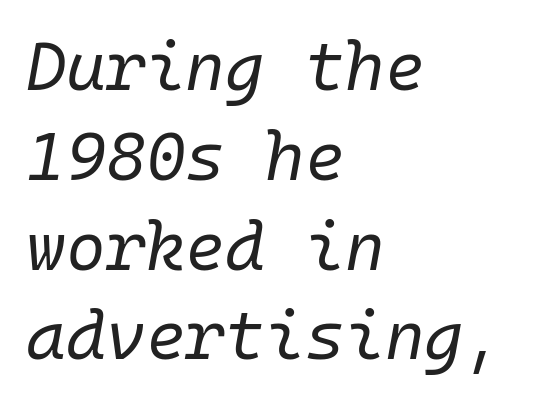
The image shows 68 px regular-weight type, italic (leaning right), monospaced; set left-aligned, normal line spacing (1.32x), normal letter spacing, not underlined; low stroke contrast and a medium x-height.
